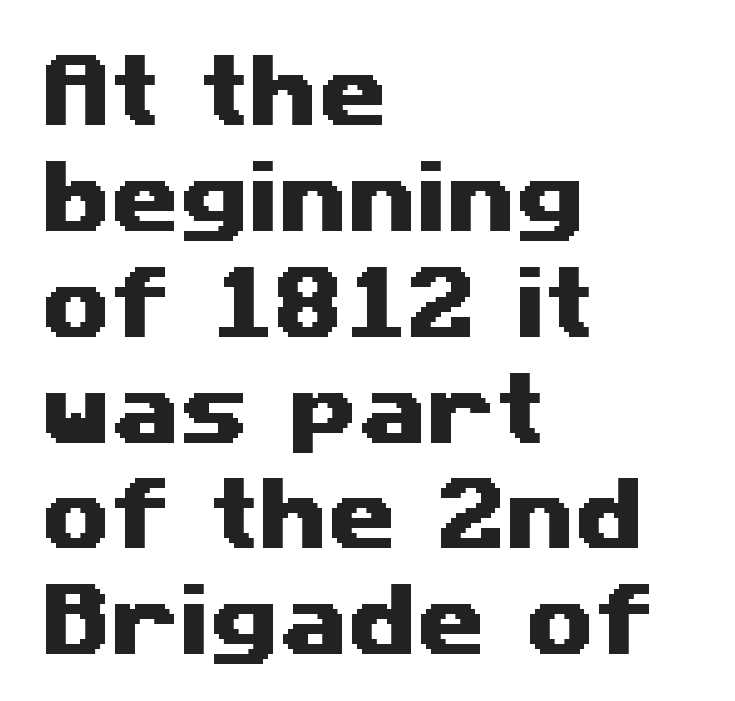
The image shows 79 px wide sans-serif type; set left-aligned, normal line spacing (1.34x), normal letter spacing, not underlined; medium stroke contrast and a medium x-height.
